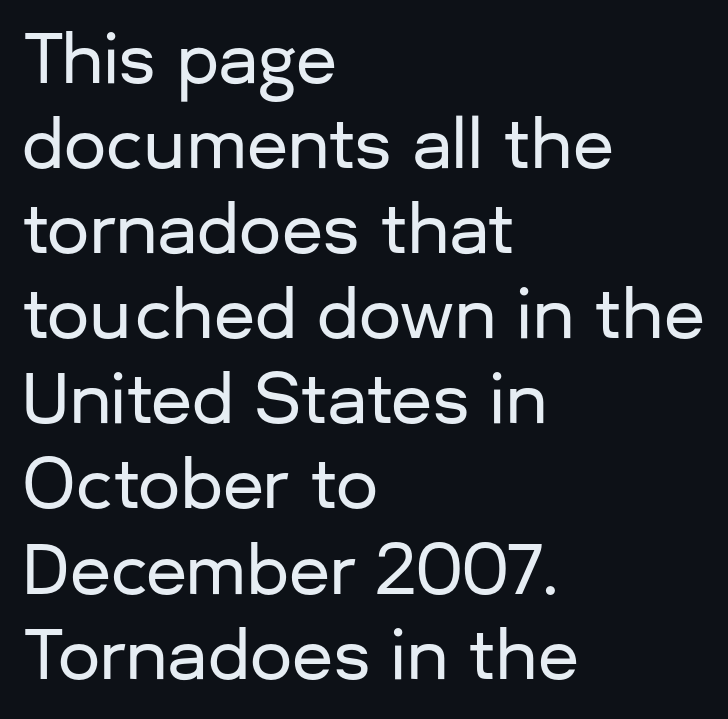
The image shows 67 px sans-serif type, upright; set left-aligned, normal line spacing (1.27x), normal letter spacing, not underlined; low stroke contrast and a medium x-height.
